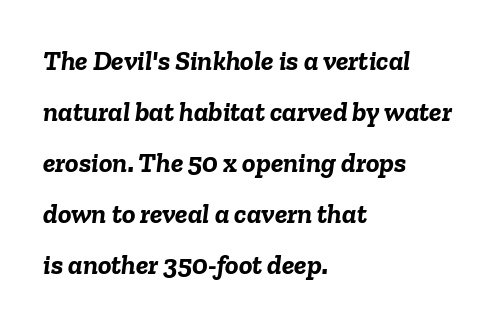
The image shows 28 px semibold type, italic (leaning right); set left-aligned, line spacing 1.82x, normal letter spacing, not underlined; low stroke contrast and a medium x-height.
